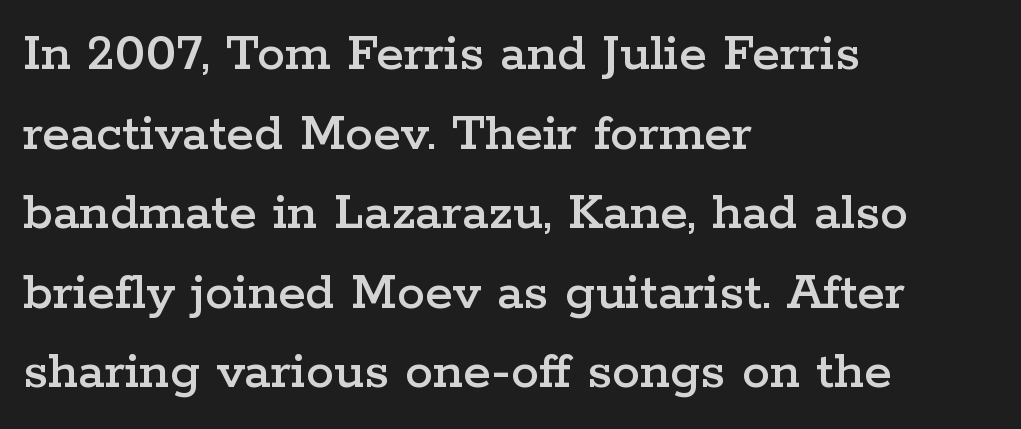
Q: Is the text italic (slanted)? A: No, it is upright.
Q: Is the typeface a serif or a sans-serif typeface? A: Serif.
Q: Is the text underlined? A: No.
Q: How is the paragraph aligned? A: Left-aligned.
Q: Is the spacing between letters normal or unusually wide? A: Normal.
Q: Is the spacing between lines tight, normal or loose? A: Normal.
Q: Width (condensed, normal, or wide)? A: Wide.
Q: Stroke contrast? A: Low.
Q: x-height? A: Medium.
Q: Monospaced? A: No.
